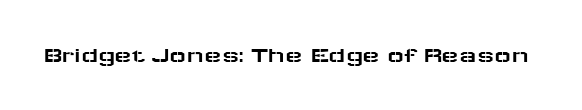
Each word holds together tightly as a unit, with standard inter-letter gaps. Posture: upright roman. The specimen omits any rule beneath the text block's lines.
